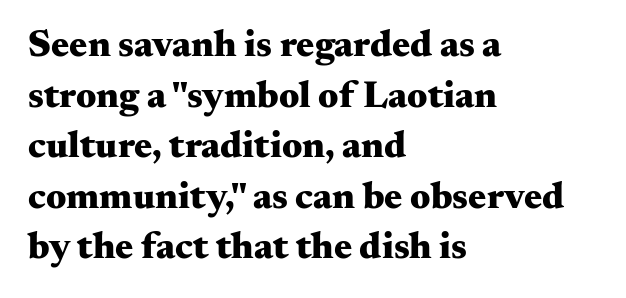
The image shows 38 px heavy, wide serif type, upright; set left-aligned, normal line spacing (1.33x), normal letter spacing, not underlined; medium stroke contrast and a small x-height.
